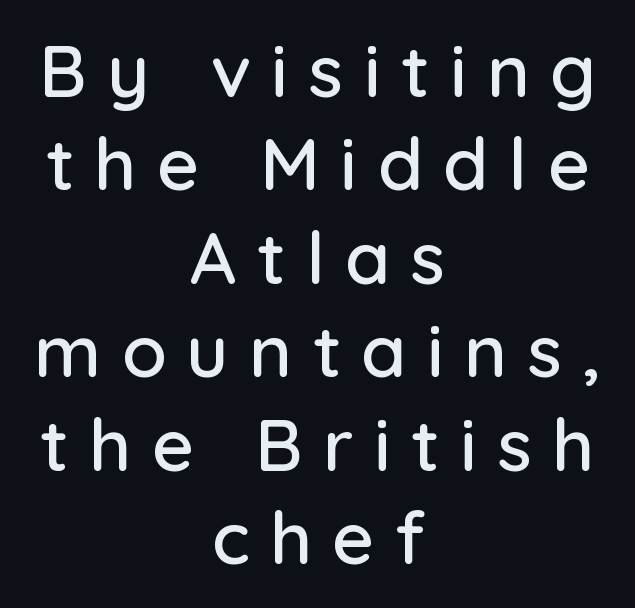
The image shows 73 px sans-serif type, upright; set centered, normal line spacing (1.28x), unusually wide letter spacing (+0.28 em), not underlined; low stroke contrast and a medium x-height.
